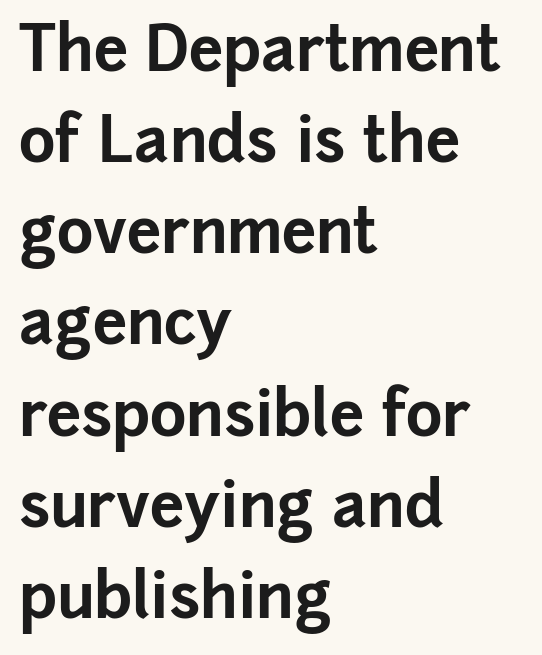
{"serif": "no", "italic": "no", "bold": "yes", "weight": "bold", "width": "normal", "stroke_contrast": "low", "x_height": "medium", "monospaced": "no", "underline": "no", "align": "left", "line_spacing": "normal", "line_spacing_ratio": 1.47, "letter_spacing": "normal", "letter_spacing_em": 0.0, "glyph_px": 62}
